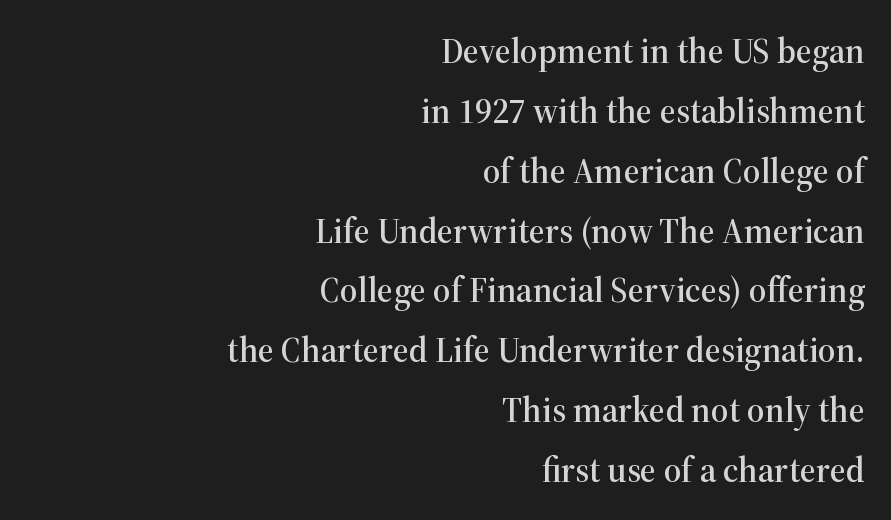
Q: Is the text italic (slanted)? A: No, it is upright.
Q: Is the typeface a serif or a sans-serif typeface? A: Serif.
Q: Is the text underlined? A: No.
Q: How is the paragraph aligned? A: Right-aligned.
Q: Is the spacing between letters normal or unusually wide? A: Normal.
Q: Width (condensed, normal, or wide)? A: Normal.
Q: Stroke contrast? A: High.
Q: x-height? A: Medium.
Q: Monospaced? A: No.
